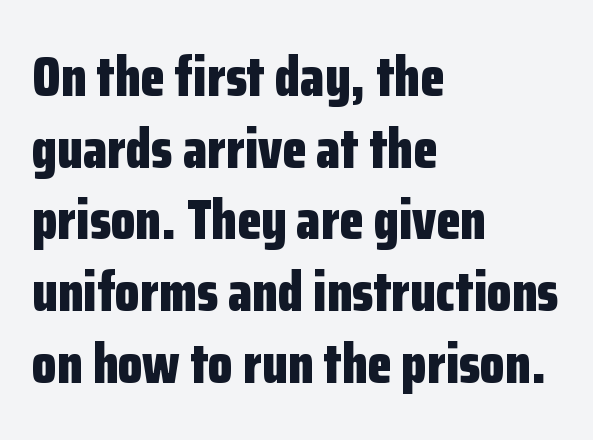
The image shows 56 px bold, condensed sans-serif type, upright; set left-aligned, normal line spacing (1.28x), normal letter spacing, not underlined; low stroke contrast and a medium x-height.
